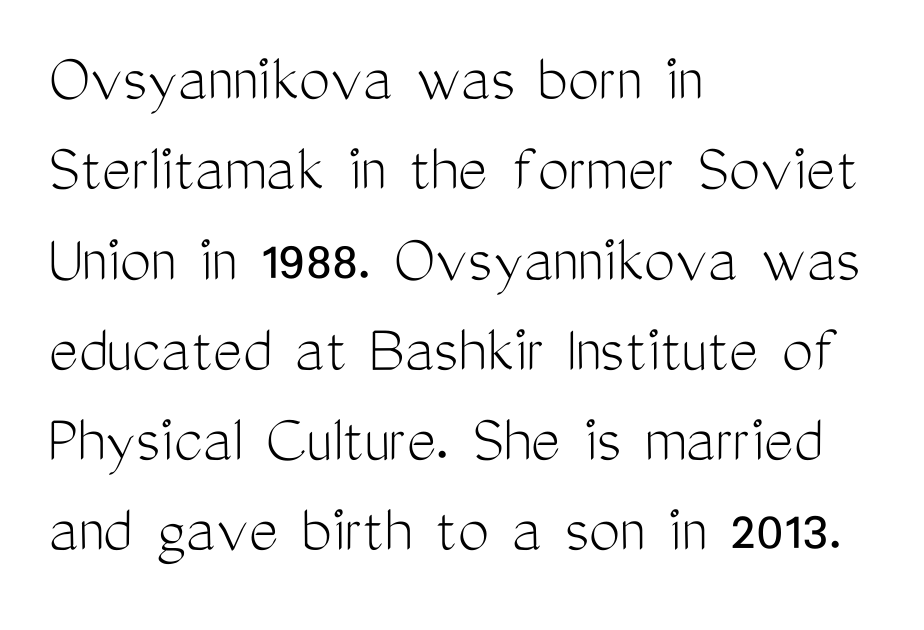
Q: Is the text bold? A: No.
Q: Is the text italic (slanted)? A: No, it is upright.
Q: Is the typeface a serif or a sans-serif typeface? A: Sans-serif.
Q: Is the text underlined? A: No.
Q: How is the paragraph aligned? A: Left-aligned.
Q: Is the spacing between letters normal or unusually wide? A: Normal.
Q: Is the spacing between lines tight, normal or loose? A: Normal.
Q: Width (condensed, normal, or wide)? A: Condensed.
Q: Stroke contrast? A: Medium.
Q: x-height? A: Medium.
Q: Monospaced? A: No.
